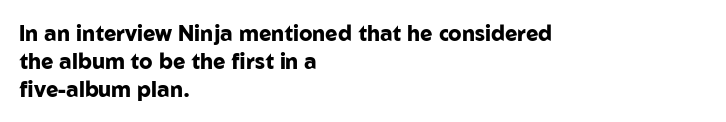
The image shows 21 px bold type, upright; set left-aligned, normal line spacing (1.34x), normal letter spacing, not underlined.
